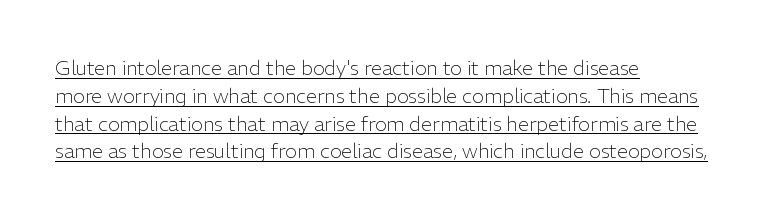
These characters rest on top of a visible drawn line. The strokes carry an ordinary text weight at most. Posture: straight, roman, zero tilt. The vertical gap from one line to the next is medium. A classic flush-left, rag-right setting is used for this passage. The rendering keeps characters at their native spacing.
